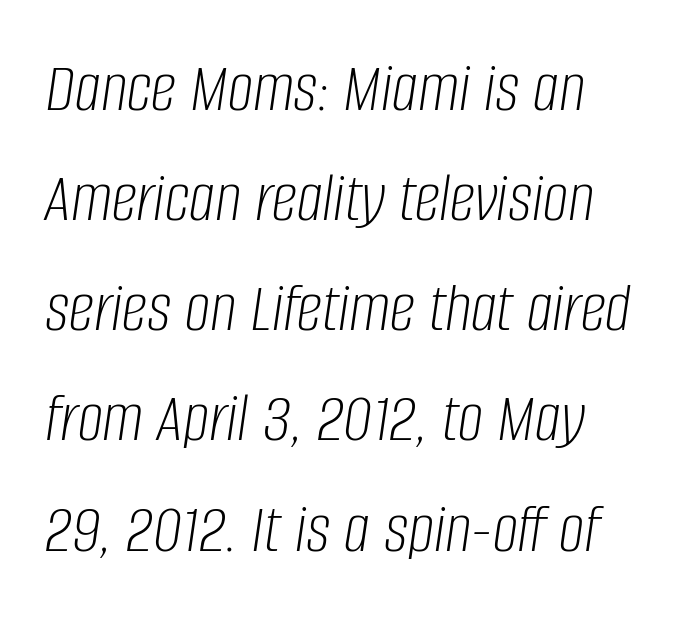
The image shows 72 px light, condensed type, italic (leaning right); set normal line spacing (1.53x), normal letter spacing, not underlined; low stroke contrast and a large x-height.
